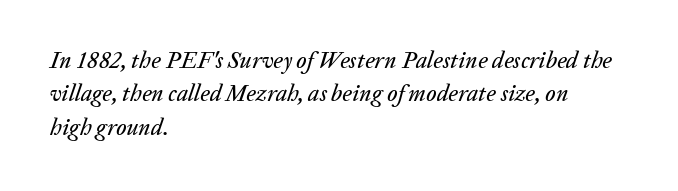
Q: Is the text italic (slanted)? A: Yes, it leans right by about 20 degrees.
Q: Is the text underlined? A: No.
Q: How is the paragraph aligned? A: Left-aligned.
Q: Is the spacing between letters normal or unusually wide? A: Normal.
Q: Is the spacing between lines tight, normal or loose? A: Normal.
